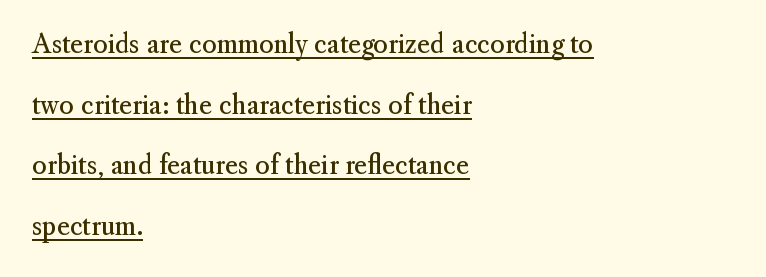
Leading: increased. How are the letters spaced? Ordinarily, with no added tracking. Bold? No — there's no thickening of the strokes. Characters remain perfectly vertical along every line.
